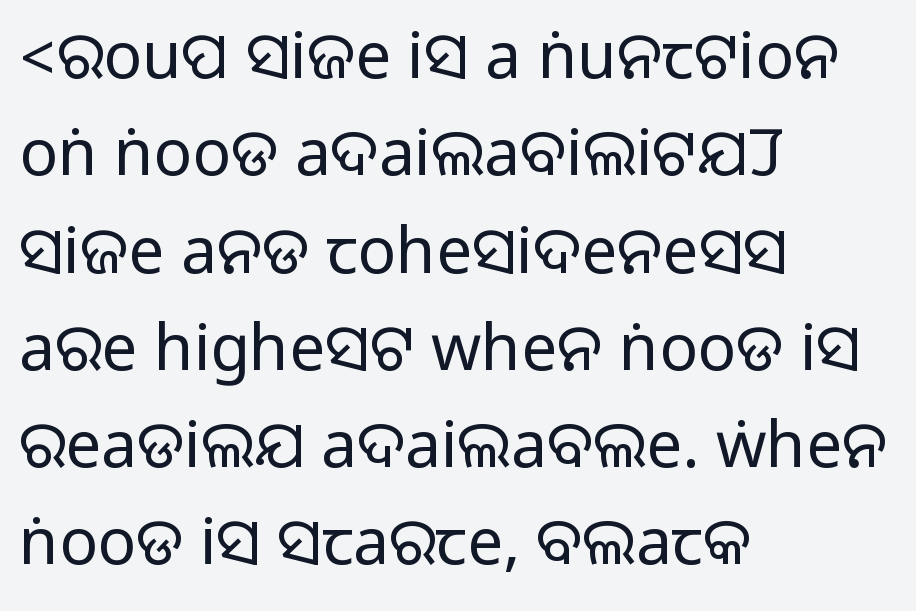
This sample uses an upright cut, with every glyph sitting square on the baseline. The rows are spaced the way most documents space them. This rendering leaves character spacing at its baseline value. This rendering uses left alignment, leaving the right contour irregular.
